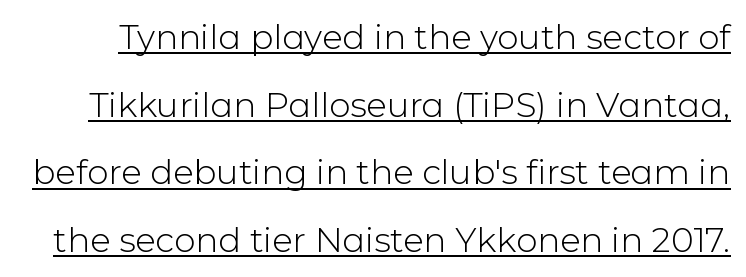
The image shows 34 px light sans-serif type, upright; set loose line spacing (1.99x), normal letter spacing, underlined; low stroke contrast and a medium x-height.
